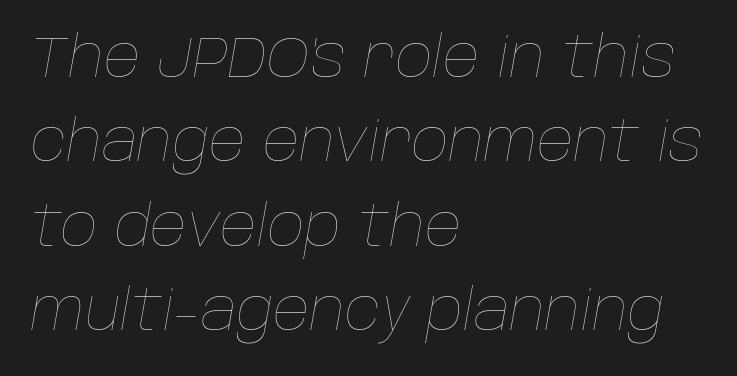
These lines are rendered in a variable-pitch font. Reading down the column, the eye jumps a familiar distance to each next line. There is no visible air inserted between adjacent glyphs. Check under the words: just untouched page.
